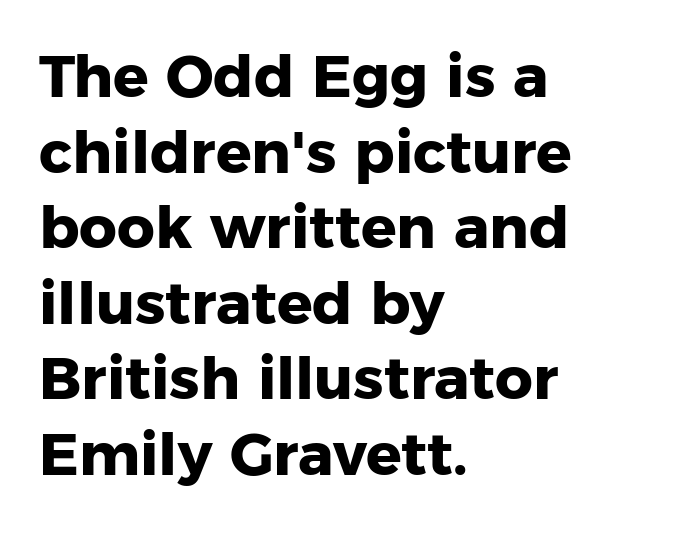
{"serif": "no", "italic": "no", "bold": "yes", "weight": "heavy", "width": "normal", "stroke_contrast": "low", "x_height": "medium", "monospaced": "no", "underline": "no", "align": "left", "line_spacing": "normal", "line_spacing_ratio": 1.28, "letter_spacing": "normal", "letter_spacing_em": 0.0, "glyph_px": 59}
